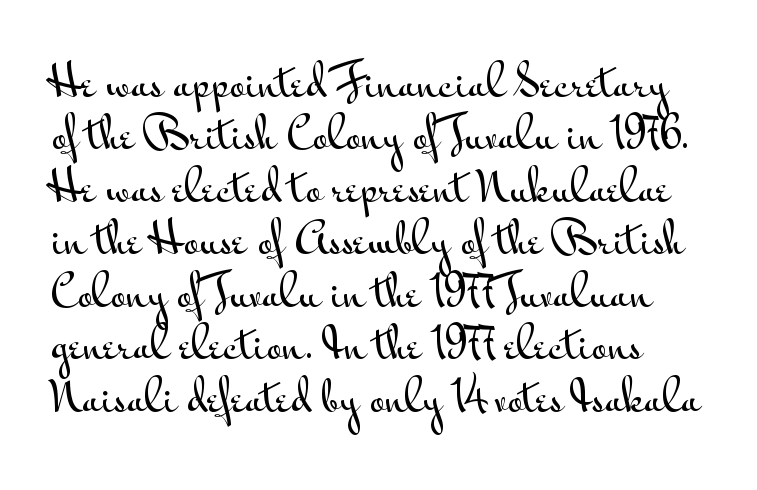
Notice how descenders clear the ascenders below comfortably — that's standard leading. The passage shown is typeset with a sans-serif family. Character widths vary here, with narrow letters taking less room than wide ones. Observe the ordinary spacing: letters are neighbours, not strangers. A bare baseline throughout the passage.
